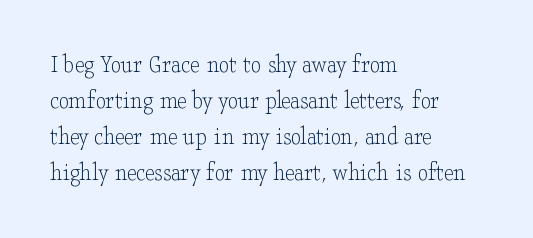
Teacher's note: observe the even left margin — that is flush-left alignment. Students, note that the glyphs here touch the page at normal intervals. Do the letters lean? They stand straight. Descenders hang freely into open space. Stem width sits at or under what a default text font uses.
